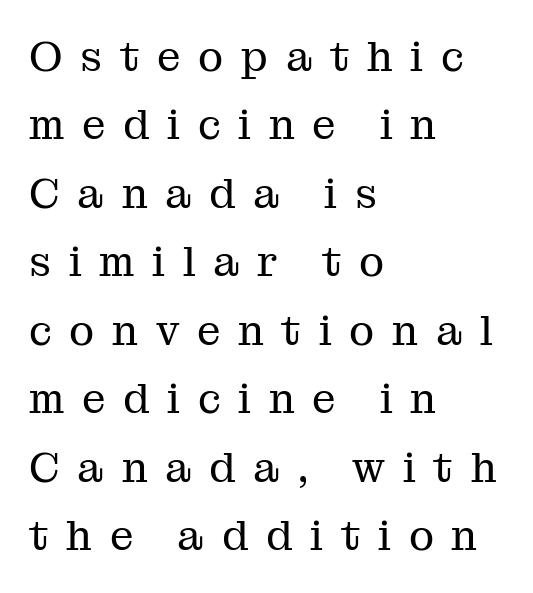
{"serif": "yes", "italic": "no", "bold": "no", "weight": "regular", "width": "normal", "stroke_contrast": "medium", "x_height": "medium", "monospaced": "no", "underline": "no", "align": "left", "line_spacing": "normal", "line_spacing_ratio": 1.63, "letter_spacing": "wide", "letter_spacing_em": 0.42, "glyph_px": 42}
